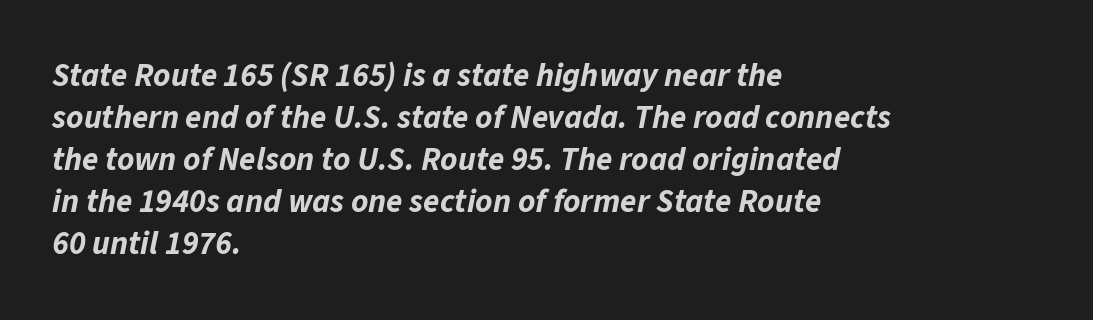
The image shows 33 px bold type, italic (leaning right); set left-aligned, normal line spacing (1.27x), normal letter spacing, not underlined; low stroke contrast and a medium x-height.
